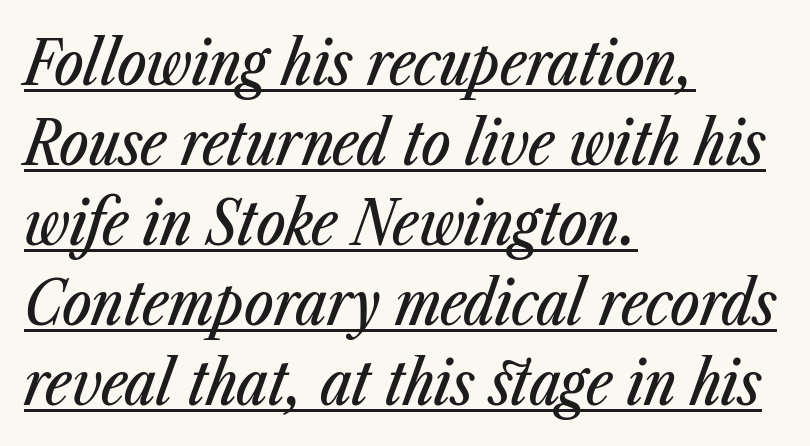
Horizontal alignment here is leftward, the default for most running prose. Does a line run under the words? Yes, clearly. The lines sit at an ordinary, default distance from one another. Varying glyph widths throughout — classic text-font behaviour.
